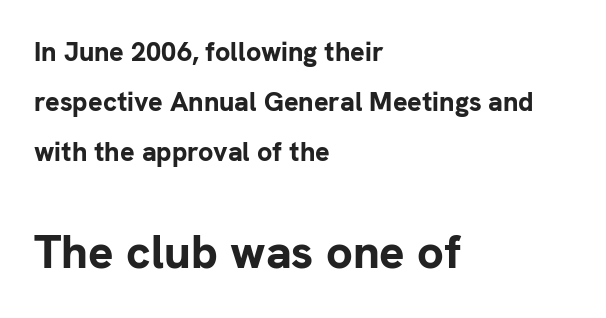
Q: Is the text bold? A: Yes.
Q: Is the text italic (slanted)? A: No, it is upright.
Q: Is the typeface a serif or a sans-serif typeface? A: Sans-serif.
Q: Is the text underlined? A: No.
Q: How is the paragraph aligned? A: Left-aligned.
Q: Is the spacing between letters normal or unusually wide? A: Normal.
Q: Which block of text is set in a larger size, the first (top) or the second (bottom)? A: The second (bottom) one.
Q: Width (condensed, normal, or wide)? A: Normal.
Q: Stroke contrast? A: Low.
Q: x-height? A: Medium.
Q: Monospaced? A: No.
